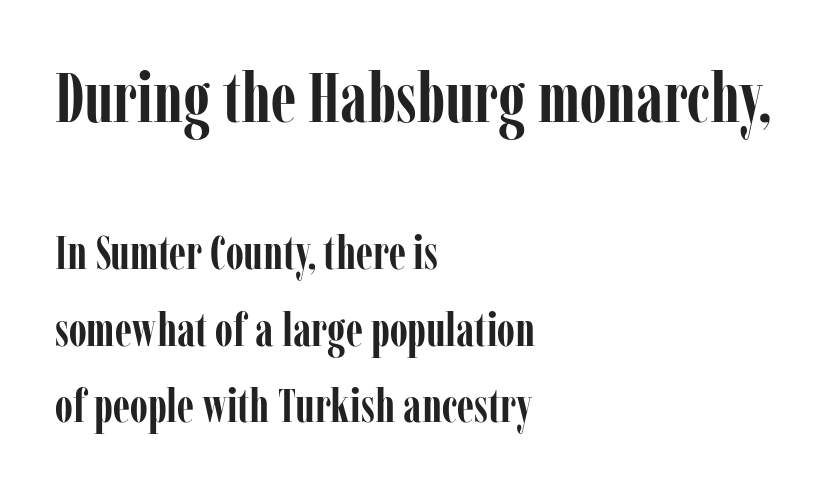
The image shows 70 px semibold, condensed serif type, upright; set left-aligned, normal line spacing (1.62x), normal letter spacing, not underlined; the first (top) block is 1.49x larger; low stroke contrast and a medium x-height.
